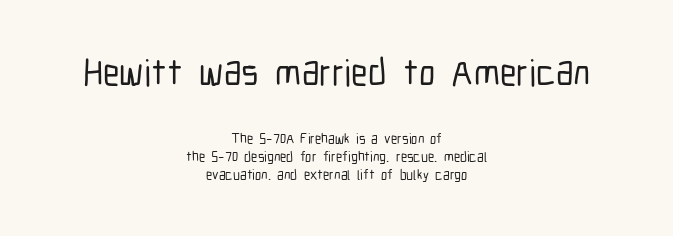
The image shows 37 px condensed sans-serif type, upright; set centered, normal line spacing (1.28x), normal letter spacing, not underlined; the first (top) block is 2.64x larger; low stroke contrast and a medium x-height.
